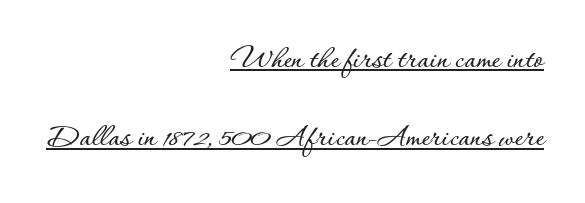
{"width": "normal", "stroke_contrast": "low", "x_height": "small", "monospaced": "no", "underline": "yes", "align": "right", "line_spacing": "loose", "line_spacing_ratio": 2.45, "letter_spacing": "normal", "letter_spacing_em": 0.0, "glyph_px": 32}
